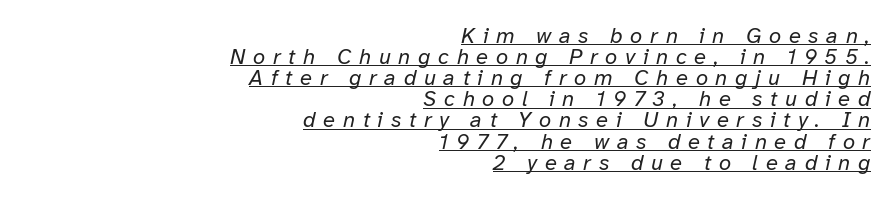
{"italic": "yes", "lean": "right", "slant_degrees": 12, "bold": "no", "underline": "yes", "align": "right", "line_spacing": "tight", "line_spacing_ratio": 0.96, "letter_spacing": "wide", "letter_spacing_em": 0.35, "glyph_px": 22}
